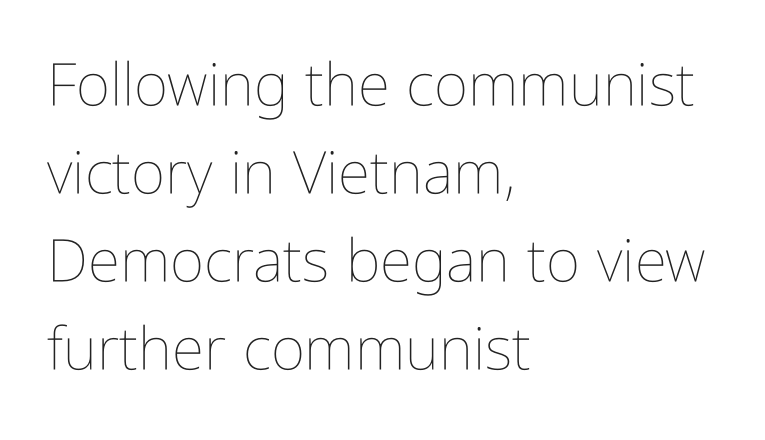
{"italic": "no", "bold": "no", "weight": "thin", "width": "condensed", "stroke_contrast": "low", "x_height": "medium", "monospaced": "no", "underline": "no", "align": "left", "line_spacing": "normal", "line_spacing_ratio": 1.49, "letter_spacing": "normal", "letter_spacing_em": 0.0, "glyph_px": 59}
